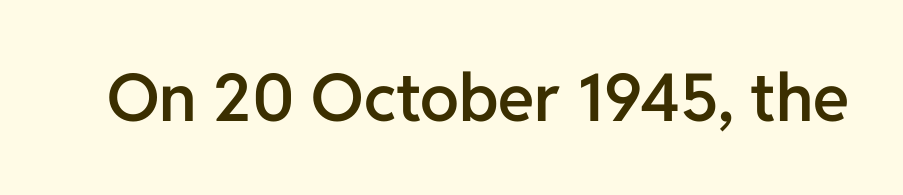
The image shows 66 px semibold sans-serif type, upright; set normal letter spacing, not underlined; low stroke contrast and a medium x-height.
